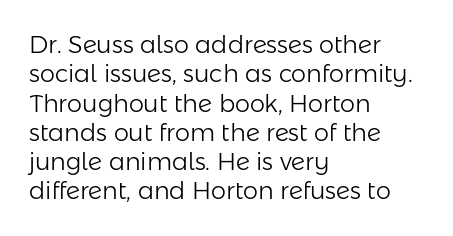
Notice how the stems are strictly vertical — no italics here. Standard letterfit; no display-style spreading of the glyphs. The space beneath each line is pristine and unruled. Counters stay open thanks to moderate or lighter strokes. A classic flush-left, rag-right setting is used for this passage.
